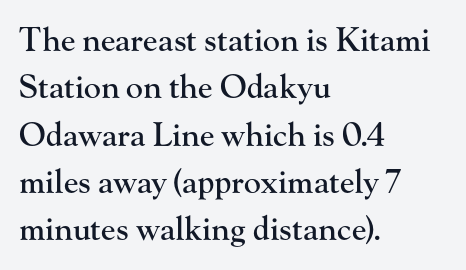
I'd call this a serif setting — the letters wear small feet. Proportional: the letters do not fall into vertical columns. There is no visible air inserted between adjacent glyphs. Any mark beneath the type? The region is blank.
